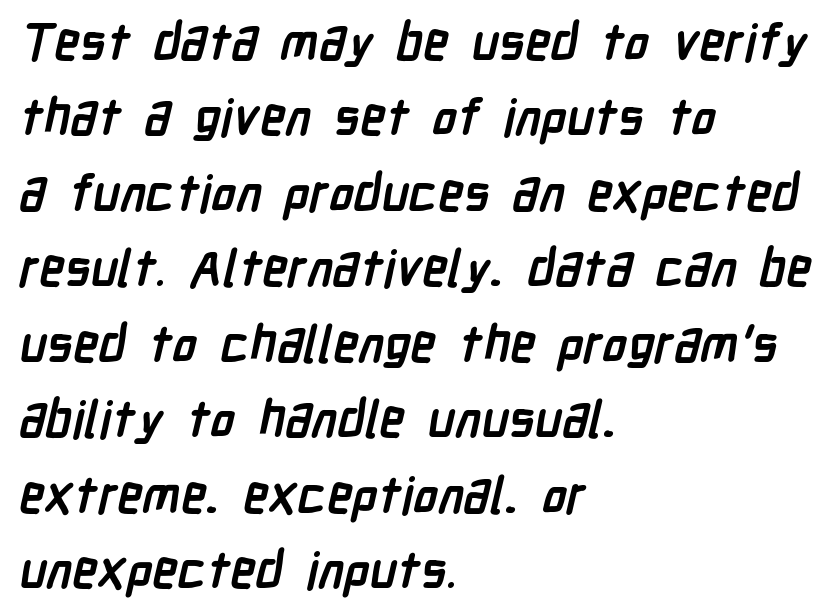
Serifs: no, the terminals of the letterforms are clean. Underlining? Definitely not there. Proportional: the letters do not fall into vertical columns. No extra tracking has been applied to these lines. Look at the stroke-to-counter ratio: heavy, a bold. The leading is moderate, giving the passage an even texture.
